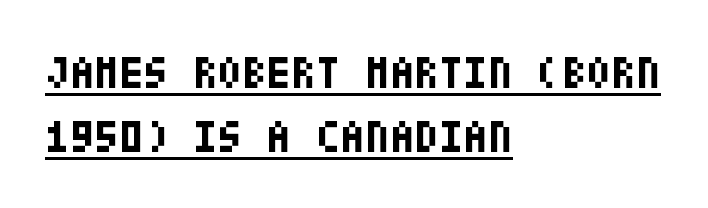
The image shows 45 px bold, condensed sans-serif type, upright; set left-aligned, normal line spacing (1.43x), normal letter spacing, underlined; low stroke contrast and a large x-height.
